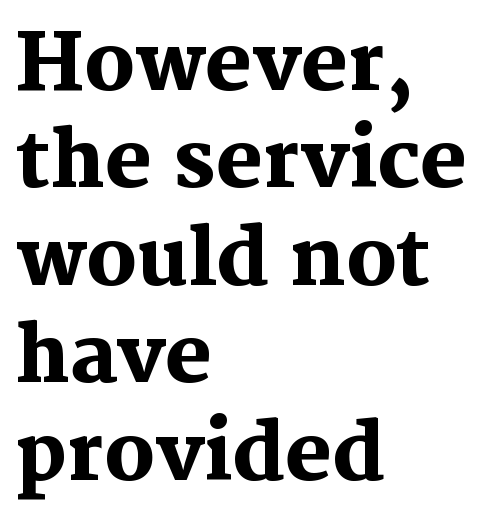
The image shows 78 px heavy serif type, upright; set left-aligned, normal line spacing (1.25x), normal letter spacing, not underlined; medium stroke contrast and a medium x-height.
